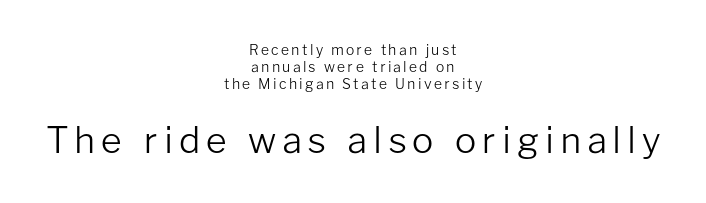
The image shows 36 px light sans-serif type, upright; set centered, line spacing 1.2x, not underlined; the second (bottom) block is 2.57x larger; low stroke contrast and a medium x-height.
